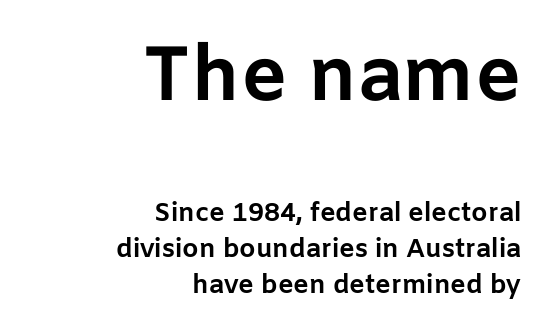
The image shows 77 px bold sans-serif type, upright; set right-aligned, normal line spacing (1.38x), normal letter spacing, not underlined; the first (top) block is 2.96x larger; low stroke contrast and a medium x-height.
